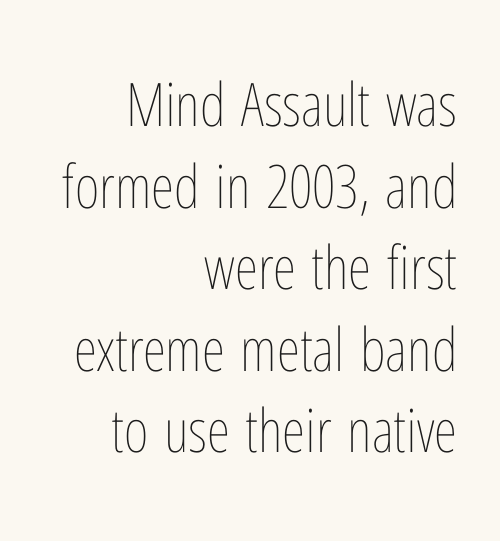
Q: Is the text bold? A: No.
Q: Is the text italic (slanted)? A: No, it is upright.
Q: Is the text underlined? A: No.
Q: How is the paragraph aligned? A: Right-aligned.
Q: Is the spacing between letters normal or unusually wide? A: Normal.
Q: Is the spacing between lines tight, normal or loose? A: Normal.
Q: Width (condensed, normal, or wide)? A: Condensed.
Q: Stroke contrast? A: Low.
Q: x-height? A: Medium.
Q: Monospaced? A: No.
